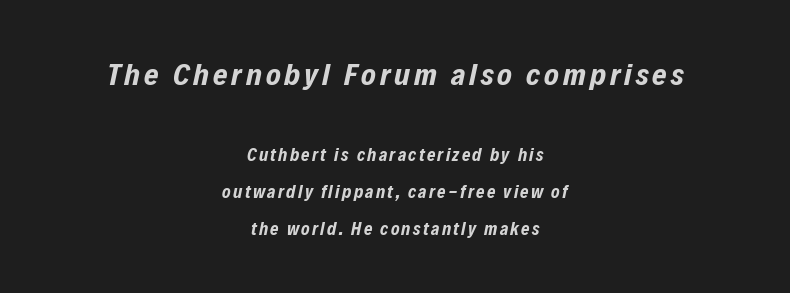
{"italic": "yes", "lean": "right", "slant_degrees": 12, "bold": "yes", "weight": "bold", "width": "condensed", "stroke_contrast": "low", "x_height": "medium", "monospaced": "no", "underline": "no", "align": "center", "line_spacing": "loose", "line_spacing_ratio": 2.07, "larger_block": "first", "size_ratio": 1.72, "glyph_px": 31}
